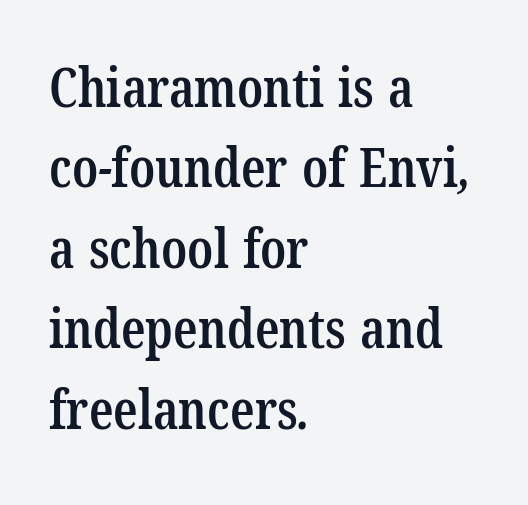
The image shows 54 px semibold, condensed serif type; set left-aligned, normal line spacing (1.49x), normal letter spacing, not underlined; low stroke contrast and a medium x-height.
